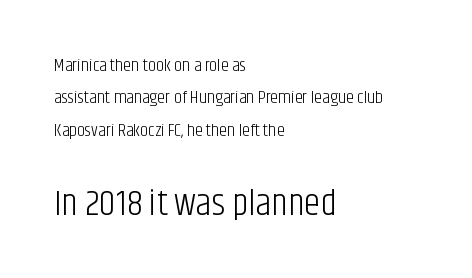
Q: Is the text bold? A: No.
Q: Is the text italic (slanted)? A: No, it is upright.
Q: Is the typeface a serif or a sans-serif typeface? A: Sans-serif.
Q: Is the text underlined? A: No.
Q: How is the paragraph aligned? A: Left-aligned.
Q: Is the spacing between letters normal or unusually wide? A: Normal.
Q: Which block of text is set in a larger size, the first (top) or the second (bottom)? A: The second (bottom) one.
Q: Width (condensed, normal, or wide)? A: Condensed.
Q: Stroke contrast? A: Low.
Q: x-height? A: Large.
Q: Monospaced? A: No.
